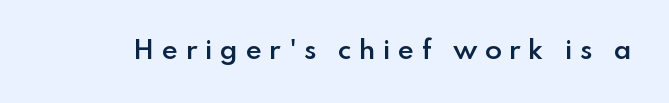
Q: Is the text bold? A: Semi-bold.
Q: Is the text italic (slanted)? A: No, it is upright.
Q: Is the text underlined? A: No.
Q: Is the spacing between letters normal or unusually wide? A: Unusually wide.
